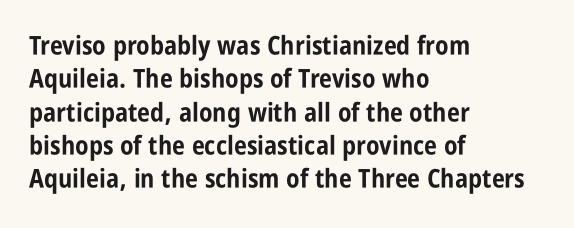
In terms of posture, this sample is upright. Look at the stroke-to-counter ratio: heavy, a bold. Notice how descenders clear the ascenders below comfortably — that's standard leading. The zone under the glyphs is completely vacant. The rendering keeps characters at their native spacing.
